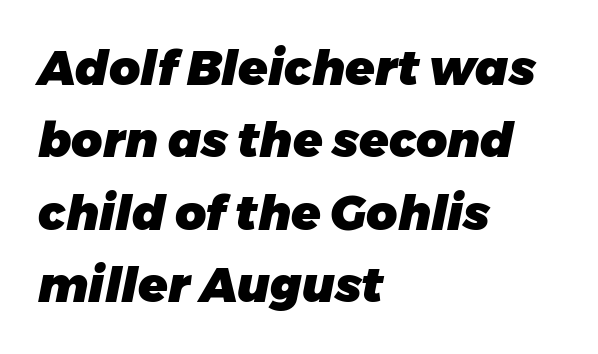
Q: Is the text bold? A: Yes.
Q: Is the text italic (slanted)? A: Yes, it leans right by about 11 degrees.
Q: Is the text underlined? A: No.
Q: How is the paragraph aligned? A: Left-aligned.
Q: Is the spacing between letters normal or unusually wide? A: Normal.
Q: Is the spacing between lines tight, normal or loose? A: Normal.
Q: Width (condensed, normal, or wide)? A: Normal.
Q: Stroke contrast? A: Low.
Q: x-height? A: Medium.
Q: Monospaced? A: No.
